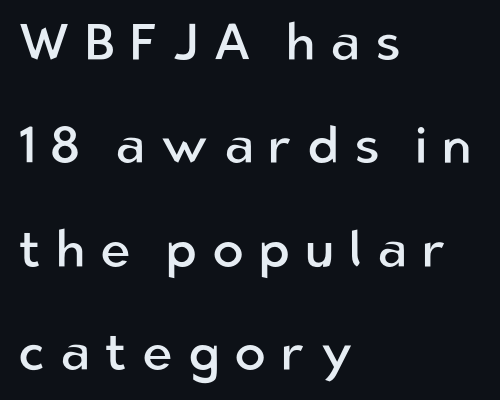
These lines stand farther apart than default settings would place them. The glyphs in this specimen are sans serif. It's the straight-up-and-down kind of type. Caption: expanded tracking, letters set apart. The rag falls on the right side of this text block. The strokes carry an ordinary text weight at most.
